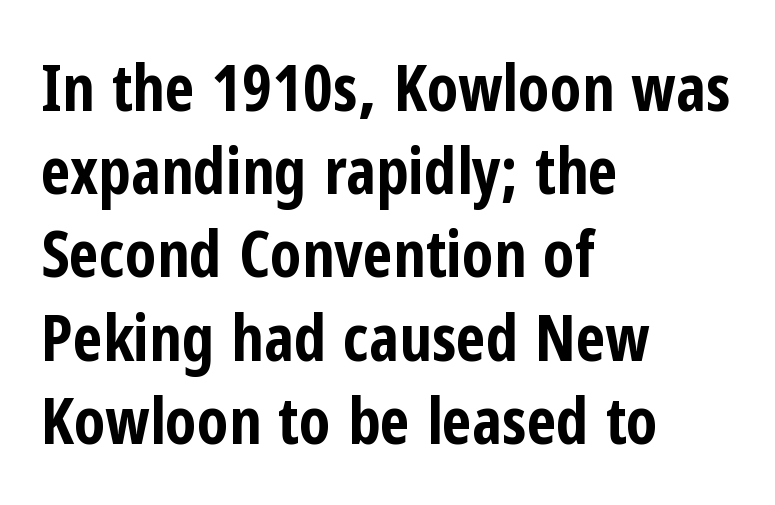
The image shows 65 px bold, condensed sans-serif type, upright; set left-aligned, normal line spacing (1.28x), normal letter spacing, not underlined; low stroke contrast and a medium x-height.
